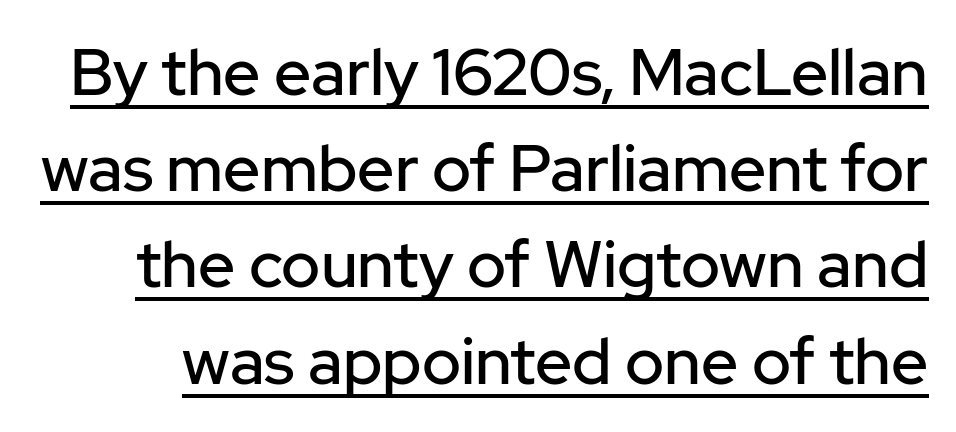
The image shows 65 px sans-serif type, upright; set normal line spacing (1.48x), normal letter spacing, underlined; low stroke contrast and a medium x-height.
